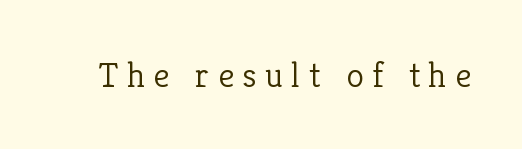
A typesetter would call this proportional, since set widths differ per character. Compared with typical body copy, the letter spacing here is much looser. A serif font was chosen for this passage. The string is rendered with underlining switched off.
